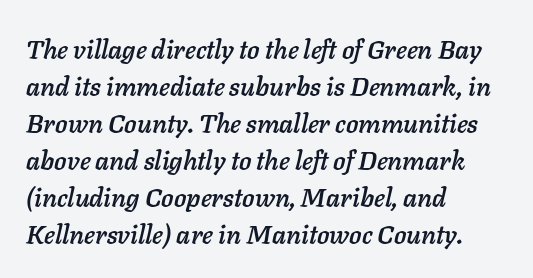
The image shows 26 px text type, italic (leaning right); set left-aligned, normal line spacing (1.42x), normal letter spacing, not underlined.
